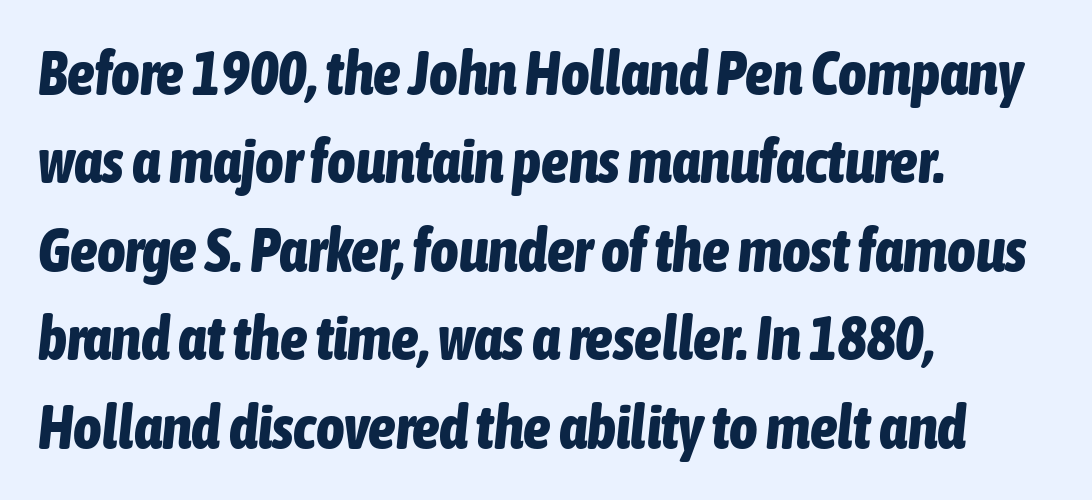
The image shows 61 px bold, condensed type, italic (leaning right); set left-aligned, normal line spacing (1.45x), normal letter spacing, not underlined; low stroke contrast and a medium x-height.
